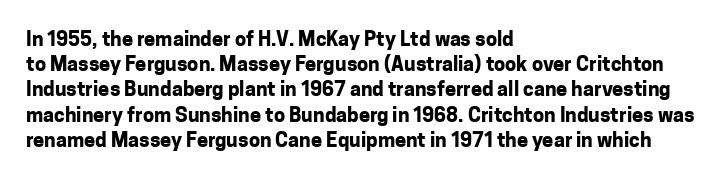
Q: Is the text bold? A: Yes.
Q: Is the text italic (slanted)? A: No, it is upright.
Q: Is the text underlined? A: No.
Q: How is the paragraph aligned? A: Left-aligned.
Q: Is the spacing between letters normal or unusually wide? A: Normal.
Q: Is the spacing between lines tight, normal or loose? A: Normal.
